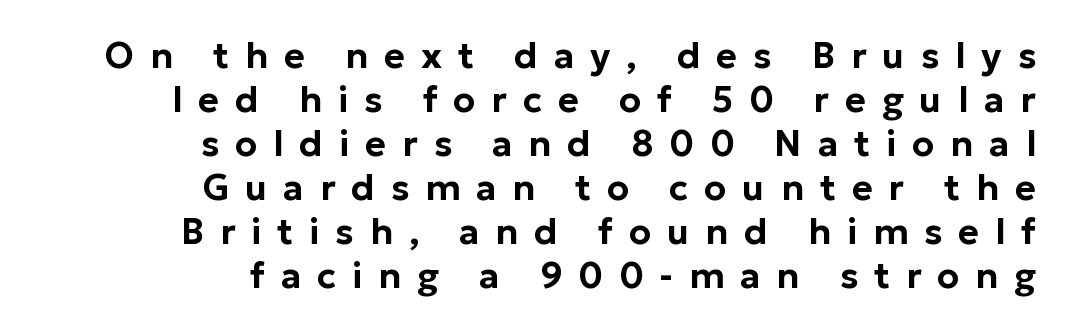
Q: Is the text italic (slanted)? A: No, it is upright.
Q: Is the typeface a serif or a sans-serif typeface? A: Sans-serif.
Q: Is the text underlined? A: No.
Q: How is the paragraph aligned? A: Right-aligned.
Q: Is the spacing between letters normal or unusually wide? A: Unusually wide.
Q: Width (condensed, normal, or wide)? A: Normal.
Q: Stroke contrast? A: Low.
Q: x-height? A: Medium.
Q: Monospaced? A: No.
